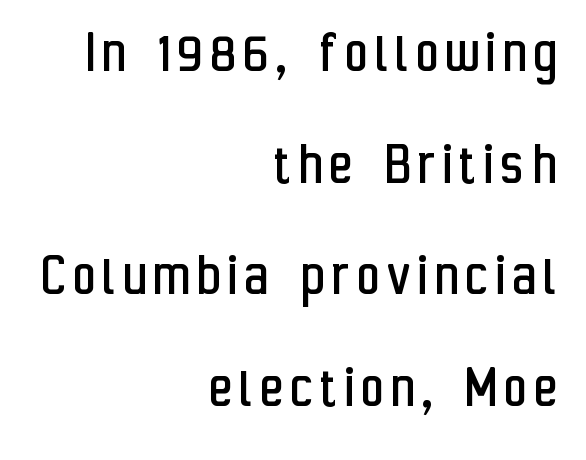
The image shows 62 px regular-weight, condensed sans-serif type, upright; set right-aligned, line spacing 1.8x, not underlined; low stroke contrast and a medium x-height.
